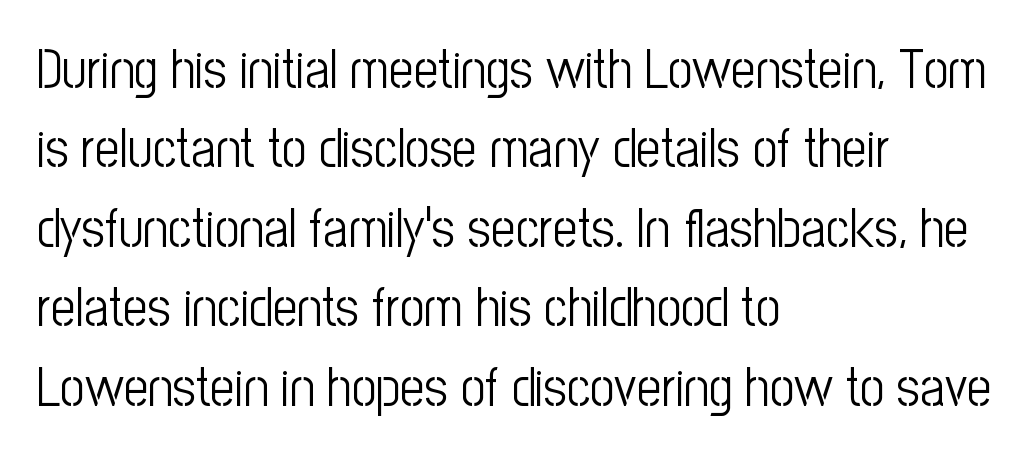
{"serif": "no", "italic": "no", "bold": "no", "weight": "light", "width": "condensed", "stroke_contrast": "low", "x_height": "medium", "monospaced": "no", "underline": "no", "align": "left", "line_spacing": "normal", "line_spacing_ratio": 1.47, "letter_spacing": "normal", "letter_spacing_em": 0.0, "glyph_px": 54}
